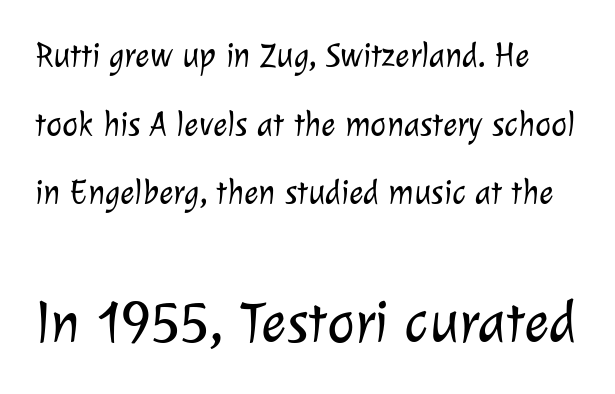
Characters follow at the spacing the type designer built in. The words here are not underlined. Grotesque or geometric, the face here clearly has no serifs. Weight: regular or lighter. What's the leading like? Stretched, with rows far apart. Looks like regular typesetting: each glyph gets only the width it needs.
